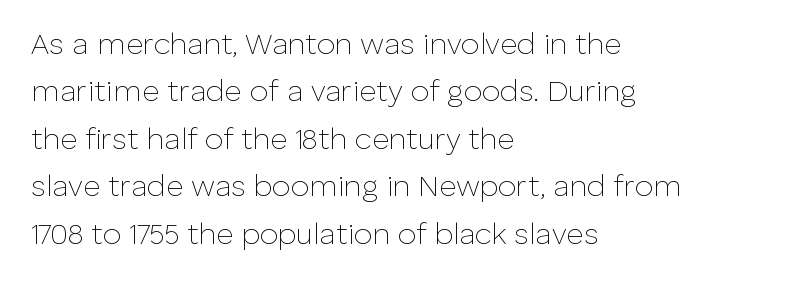
The leading is moderate, giving the passage an even texture. Does the lettering tilt? It doesn't — this is upright. Short and long lines alike share a common starting point at left. Spacing between characters is what you'd get straight out of the box. Only glyphs here, with clear space below each row. Looks like regular typesetting: each glyph gets only the width it needs.
